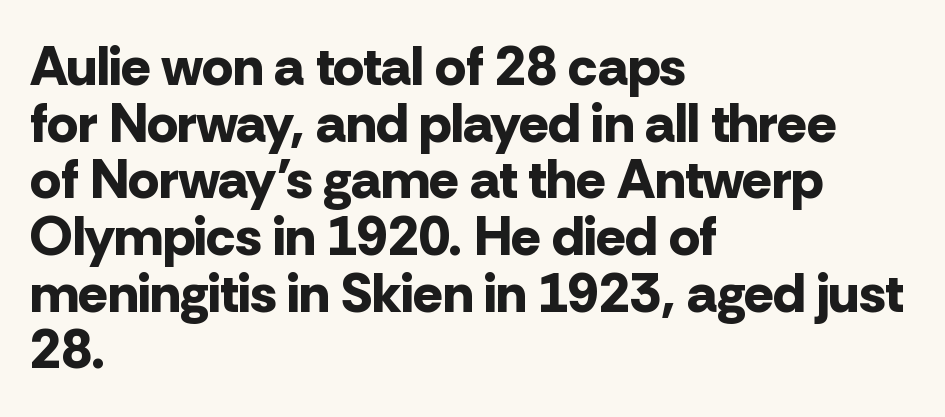
{"serif": "no", "italic": "no", "bold": "yes", "weight": "bold", "width": "normal", "stroke_contrast": "low", "x_height": "medium", "monospaced": "no", "underline": "no", "align": "left", "line_spacing": "tight", "line_spacing_ratio": 1.03, "letter_spacing": "normal", "letter_spacing_em": 0.0, "glyph_px": 55}
